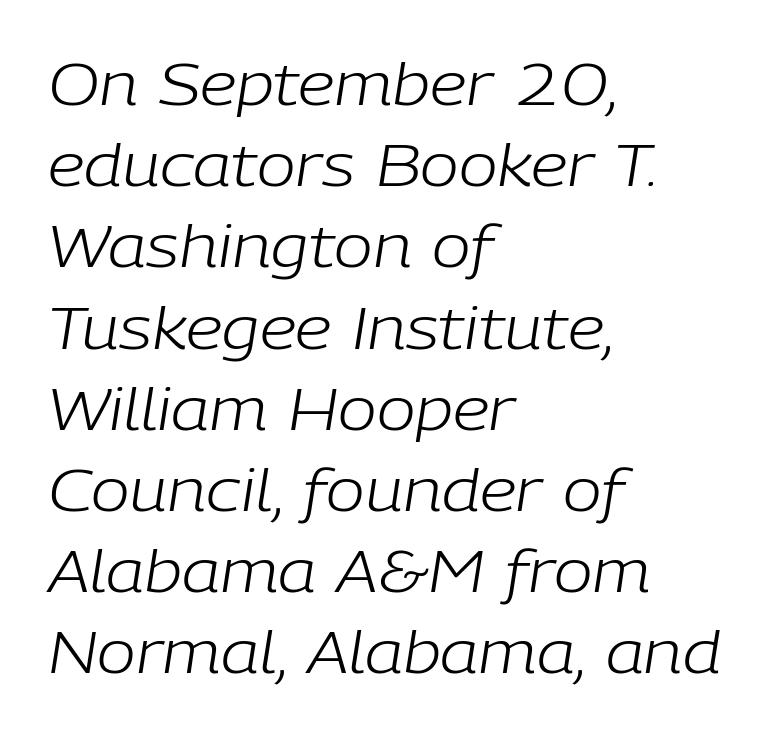
Q: Is the text bold? A: No.
Q: Is the text italic (slanted)? A: Yes, it leans right by about 9 degrees.
Q: Is the text underlined? A: No.
Q: How is the paragraph aligned? A: Left-aligned.
Q: Is the spacing between letters normal or unusually wide? A: Normal.
Q: Is the spacing between lines tight, normal or loose? A: Normal.
Q: Width (condensed, normal, or wide)? A: Normal.
Q: Stroke contrast? A: Low.
Q: x-height? A: Medium.
Q: Monospaced? A: No.
